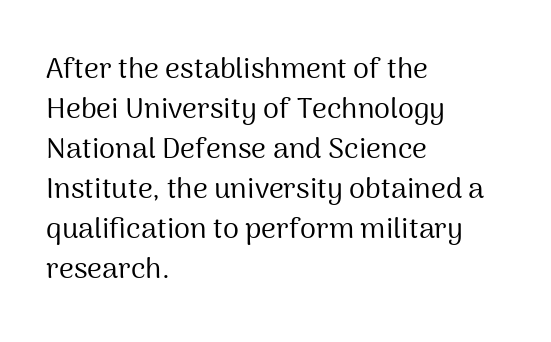
Q: Is the text bold? A: No.
Q: Is the text italic (slanted)? A: No, it is upright.
Q: Is the typeface a serif or a sans-serif typeface? A: Sans-serif.
Q: Is the text underlined? A: No.
Q: How is the paragraph aligned? A: Left-aligned.
Q: Is the spacing between letters normal or unusually wide? A: Normal.
Q: Is the spacing between lines tight, normal or loose? A: Normal.
Q: Width (condensed, normal, or wide)? A: Normal.
Q: Stroke contrast? A: Medium.
Q: x-height? A: Medium.
Q: Monospaced? A: No.
